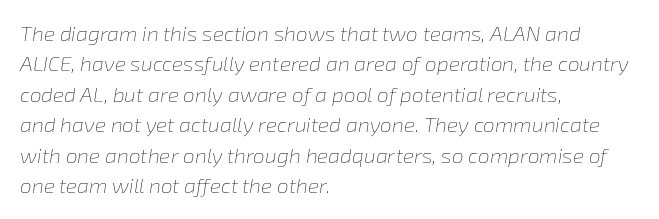
In terms of leading, this rendering sits right in the middle. Default kerning and tracking; the words read as compact shapes. It's the slanting kind of type. Each row of text sits above clean, open space. All the whitespace from short lines collects on the right. Compared with a typical body face, this is equally light or lighter still.
